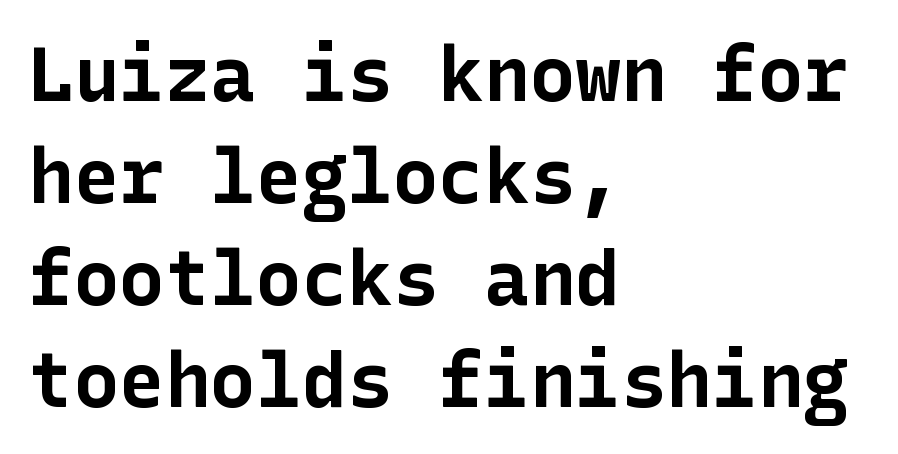
The line-height multiplier appears to be the usual default. The specimen omits any rule beneath the text block's lines. In terms of letterspacing, this is plain default setting. This is heavy type, rendered in bold.
